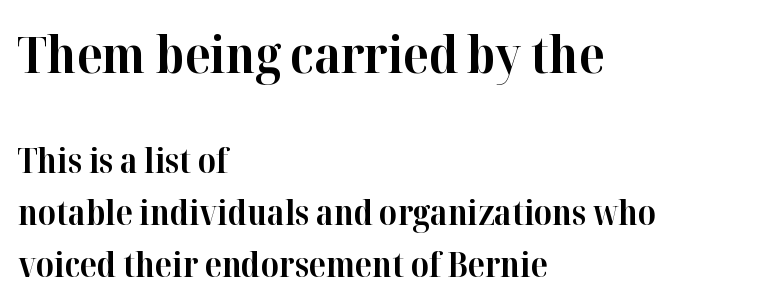
{"serif": "yes", "italic": "no", "bold": "yes", "weight": "bold", "width": "normal", "stroke_contrast": "high", "x_height": "medium", "monospaced": "no", "underline": "no", "align": "left", "line_spacing": "normal", "line_spacing_ratio": 1.52, "letter_spacing": "normal", "letter_spacing_em": 0.0, "larger_block": "first", "size_ratio": 1.5, "glyph_px": 51}
